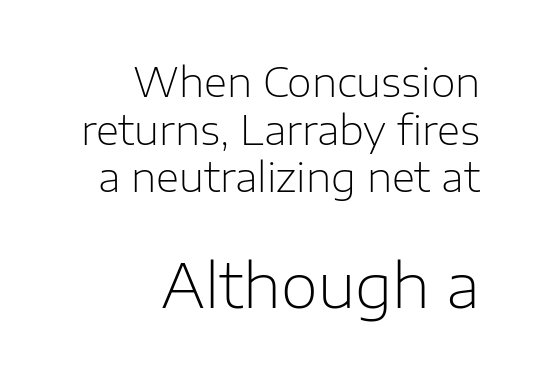
The image shows 60 px light sans-serif type, upright; set right-aligned, line spacing 1.19x, normal letter spacing, not underlined; the second (bottom) block is 1.5x larger; low stroke contrast and a medium x-height.
